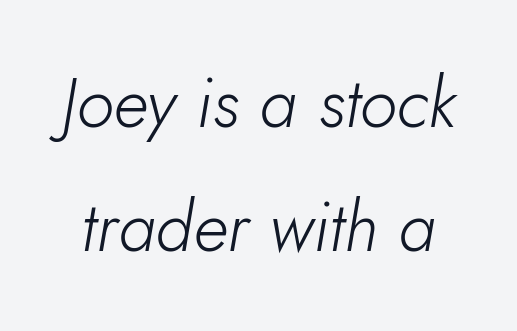
The image shows 69 px light type, italic (leaning right); set line spacing 1.8x, normal letter spacing, not underlined; low stroke contrast and a small x-height.
